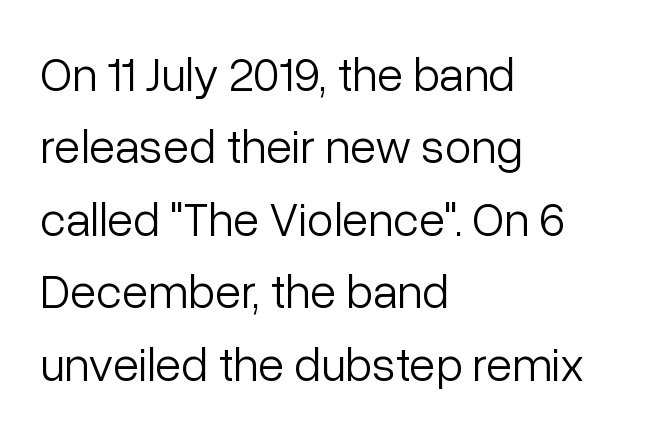
{"serif": "no", "italic": "no", "bold": "no", "weight": "light", "width": "normal", "stroke_contrast": "low", "x_height": "medium", "monospaced": "no", "underline": "no", "align": "left", "line_spacing": "normal", "line_spacing_ratio": 1.51, "letter_spacing": "normal", "letter_spacing_em": 0.0, "glyph_px": 48}
